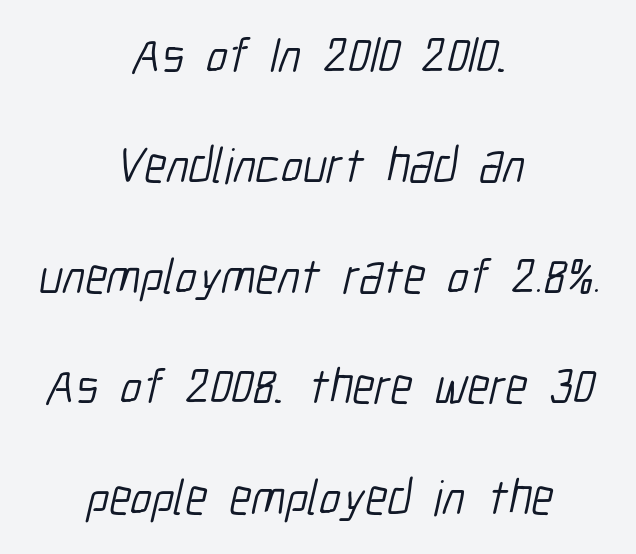
Q: Is the text bold? A: No.
Q: Is the typeface a serif or a sans-serif typeface? A: Sans-serif.
Q: Is the text underlined? A: No.
Q: How is the paragraph aligned? A: Centered.
Q: Is the spacing between letters normal or unusually wide? A: Normal.
Q: Is the spacing between lines tight, normal or loose? A: Loose.
Q: Width (condensed, normal, or wide)? A: Condensed.
Q: Stroke contrast? A: Low.
Q: x-height? A: Medium.
Q: Monospaced? A: No.
